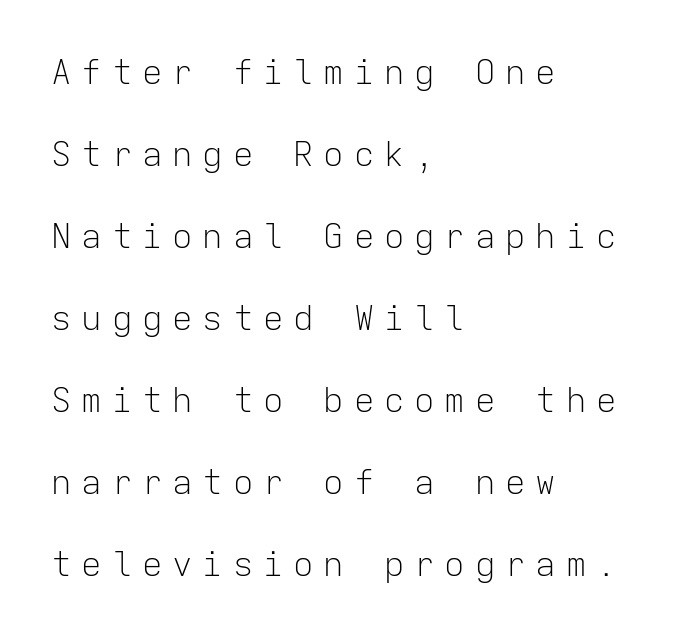
Q: Is the text bold? A: No.
Q: Is the text italic (slanted)? A: No, it is upright.
Q: Is the typeface a serif or a sans-serif typeface? A: Sans-serif.
Q: Is the text underlined? A: No.
Q: How is the paragraph aligned? A: Left-aligned.
Q: Is the spacing between letters normal or unusually wide? A: Unusually wide.
Q: Is the spacing between lines tight, normal or loose? A: Loose.
Q: Width (condensed, normal, or wide)? A: Normal.
Q: Stroke contrast? A: Low.
Q: x-height? A: Medium.
Q: Monospaced? A: Yes.
